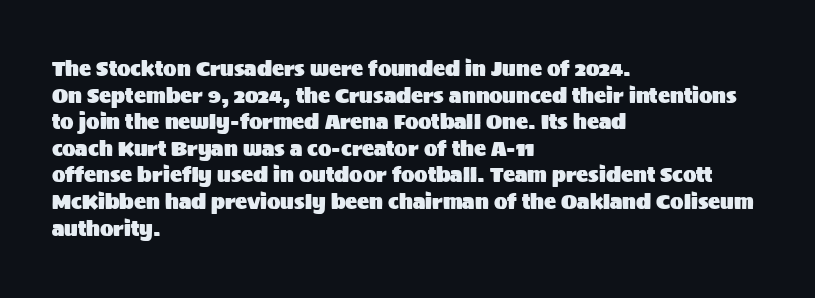
The image shows 20 px text type, upright; set left-aligned, normal line spacing (1.33x), normal letter spacing, not underlined.
